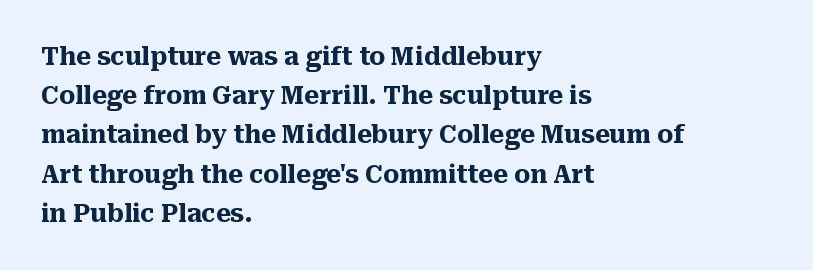
There is no visible air inserted between adjacent glyphs. This sample is left-justified, so line endings fall wherever the words run out. Normally led — the rows are evenly, conventionally spaced. The lettering holds an erect, upright posture throughout.
